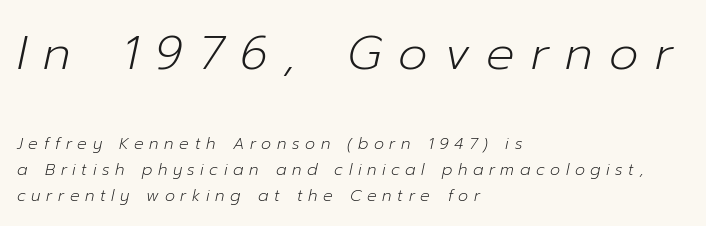
{"italic": "yes", "lean": "right", "slant_degrees": 12, "bold": "no", "weight": "light", "width": "normal", "stroke_contrast": "low", "x_height": "medium", "monospaced": "no", "underline": "no", "align": "left", "line_spacing": "normal", "line_spacing_ratio": 1.63, "letter_spacing": "wide", "letter_spacing_em": 0.35, "larger_block": "first", "size_ratio": 2.94, "glyph_px": 47}
